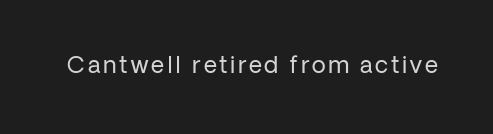
{"italic": "no", "bold": "no", "underline": "no", "glyph_px": 23}
